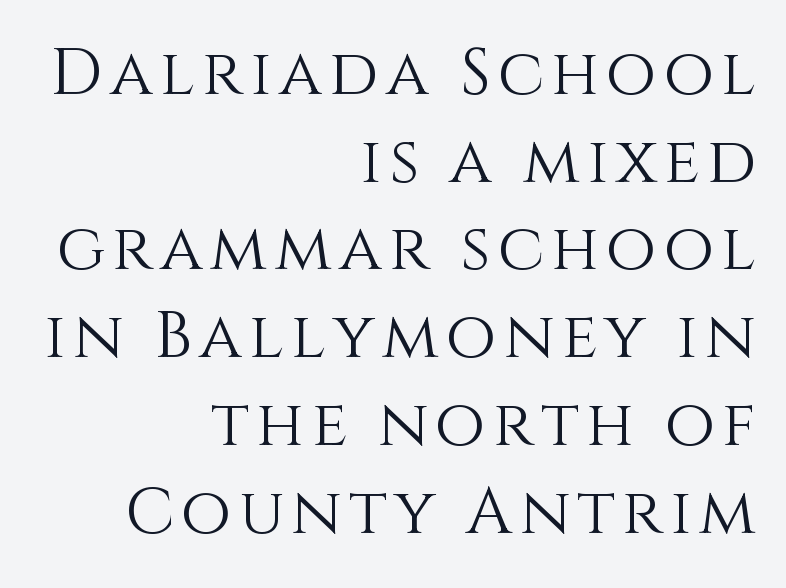
Q: Is the text bold? A: No.
Q: Is the text italic (slanted)? A: No, it is upright.
Q: Is the text underlined? A: No.
Q: How is the paragraph aligned? A: Right-aligned.
Q: Is the spacing between lines tight, normal or loose? A: Normal.
Q: Width (condensed, normal, or wide)? A: Normal.
Q: Stroke contrast? A: Medium.
Q: x-height? A: Large.
Q: Monospaced? A: No.
